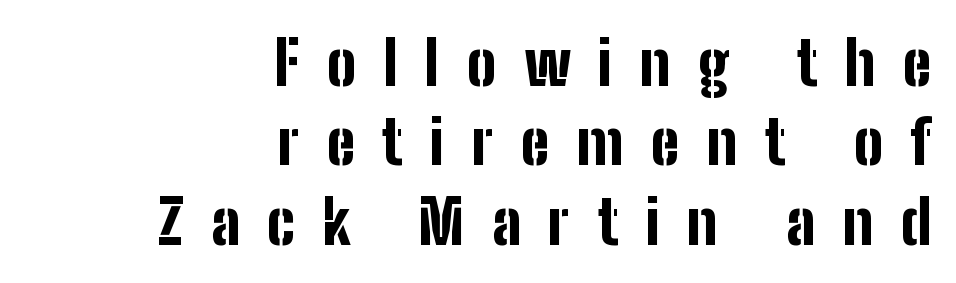
The letters are spread apart with noticeably loose tracking. The sample has been set heavy, in full bold. Font category for this specimen: sans-serif. Just letters on the line, the space beneath them empty.
